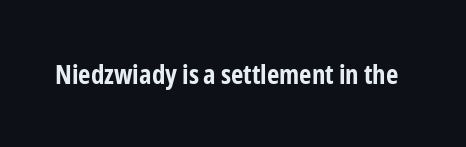
The image shows 27 px bold type, upright; set normal letter spacing, not underlined.
